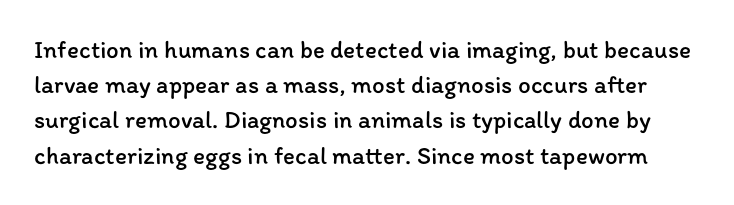
{"italic": "no", "bold": "no", "underline": "no", "line_spacing": "normal", "line_spacing_ratio": 1.41, "letter_spacing": "normal", "letter_spacing_em": 0.0, "glyph_px": 25}
